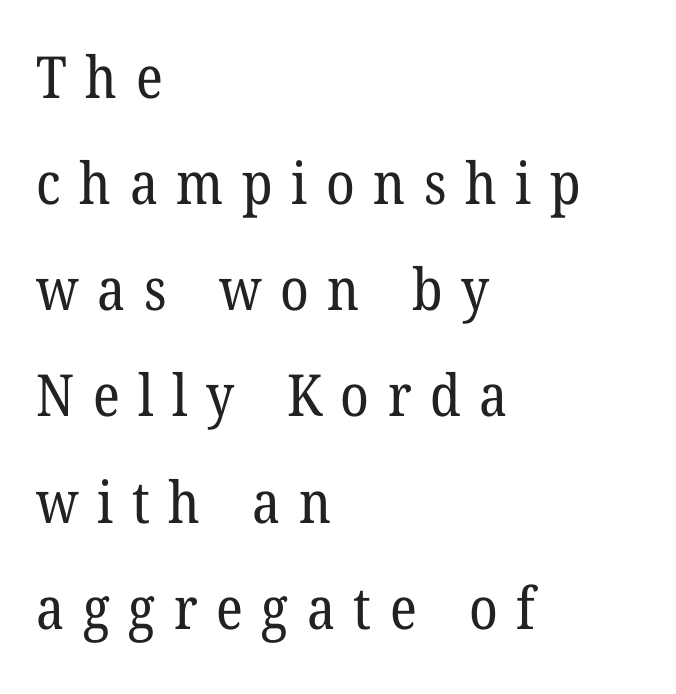
The rendering uses natural spacing where letterforms have individual widths. What stands out about the letter spacing? Its width — letters are far apart. Beneath every word, the page is bare. Line beginnings align vertically; line endings do not. The typeface chosen for these lines features serifs. The strokes carry an ordinary text weight at most.
